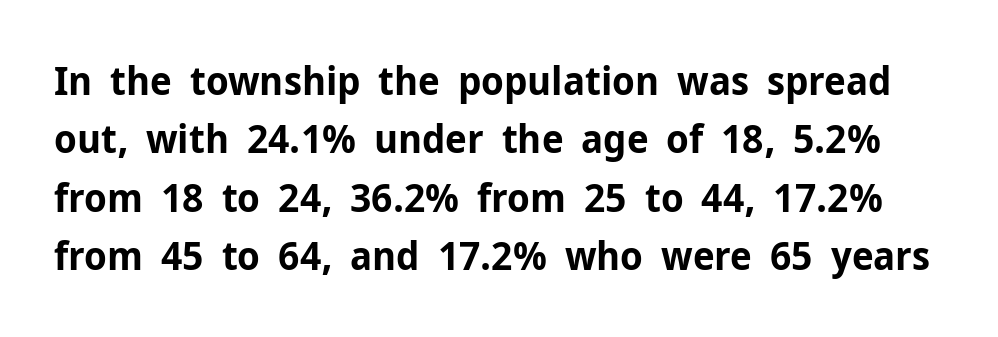
{"serif": "no", "italic": "no", "bold": "yes", "weight": "bold", "width": "normal", "stroke_contrast": "low", "x_height": "medium", "monospaced": "no", "underline": "no", "line_spacing": "normal", "line_spacing_ratio": 1.46, "letter_spacing": "normal", "letter_spacing_em": 0.0, "glyph_px": 40}
